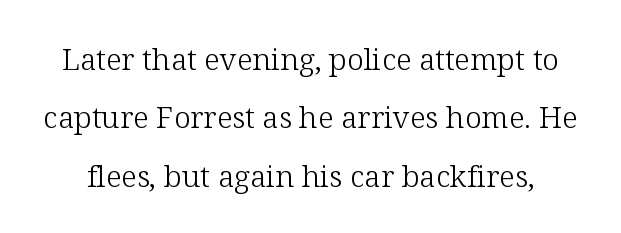
{"serif": "yes", "italic": "no", "bold": "no", "weight": "light", "width": "normal", "stroke_contrast": "low", "x_height": "medium", "monospaced": "no", "underline": "no", "line_spacing": "loose", "line_spacing_ratio": 1.95, "letter_spacing": "normal", "letter_spacing_em": 0.0, "glyph_px": 30}
